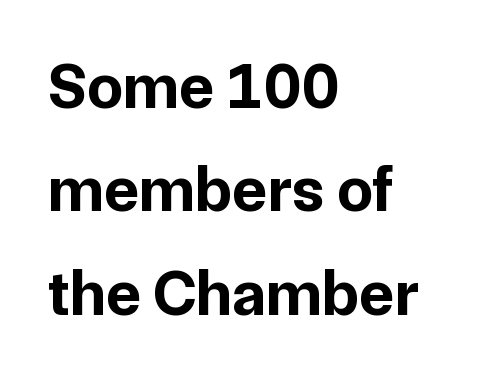
{"serif": "no", "italic": "no", "bold": "yes", "weight": "bold", "width": "normal", "stroke_contrast": "low", "x_height": "medium", "monospaced": "no", "underline": "no", "align": "left", "line_spacing": "normal", "line_spacing_ratio": 1.59, "letter_spacing": "normal", "letter_spacing_em": 0.0, "glyph_px": 65}
